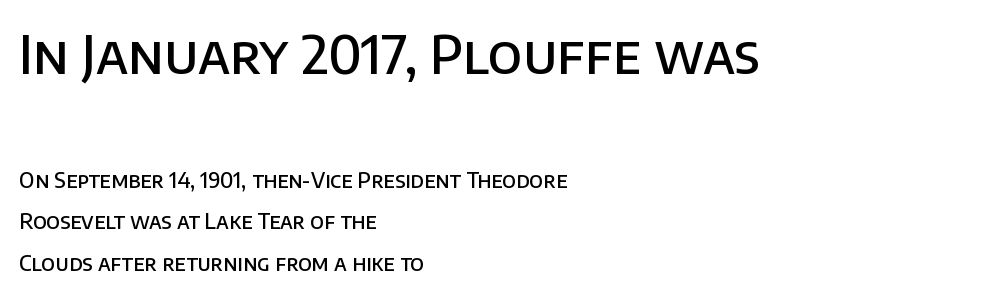
{"serif": "no", "italic": "no", "bold": "semi", "weight": "semibold", "width": "normal", "stroke_contrast": "low", "x_height": "large", "monospaced": "no", "underline": "no", "align": "left", "line_spacing": "loose", "line_spacing_ratio": 1.97, "letter_spacing": "normal", "letter_spacing_em": 0.0, "larger_block": "first", "size_ratio": 2.52, "glyph_px": 53}
